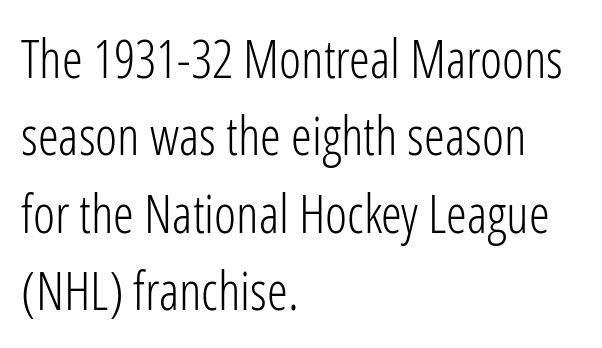
Q: Is the text bold? A: No.
Q: Is the text italic (slanted)? A: No, it is upright.
Q: Is the typeface a serif or a sans-serif typeface? A: Sans-serif.
Q: Is the text underlined? A: No.
Q: How is the paragraph aligned? A: Left-aligned.
Q: Is the spacing between letters normal or unusually wide? A: Normal.
Q: Is the spacing between lines tight, normal or loose? A: Normal.
Q: Width (condensed, normal, or wide)? A: Condensed.
Q: Stroke contrast? A: Low.
Q: x-height? A: Medium.
Q: Monospaced? A: No.
